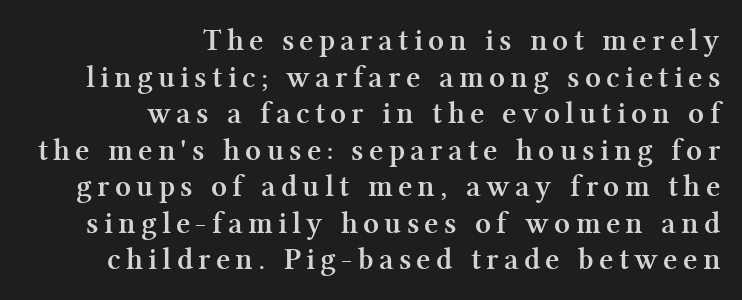
{"serif": "yes", "italic": "no", "bold": "yes", "weight": "semibold", "width": "normal", "stroke_contrast": "medium", "x_height": "medium", "monospaced": "no", "underline": "no", "align": "right", "line_spacing_ratio": 1.18, "glyph_px": 31}
